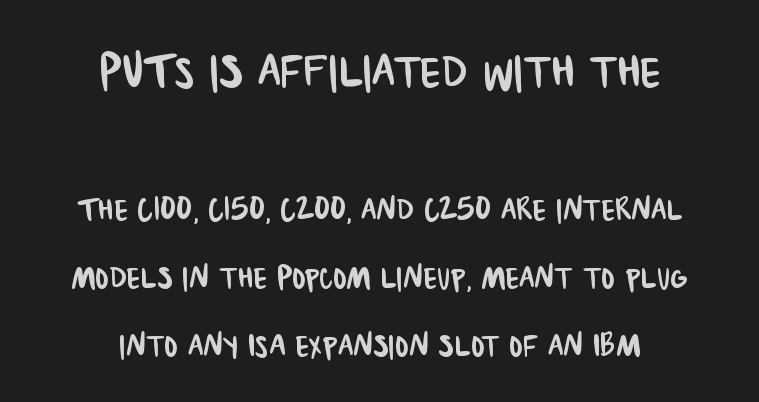
Q: Is the typeface a serif or a sans-serif typeface? A: Sans-serif.
Q: Is the text underlined? A: No.
Q: How is the paragraph aligned? A: Centered.
Q: Is the spacing between letters normal or unusually wide? A: Normal.
Q: Which block of text is set in a larger size, the first (top) or the second (bottom)? A: The first (top) one.
Q: Width (condensed, normal, or wide)? A: Condensed.
Q: Stroke contrast? A: Low.
Q: x-height? A: Large.
Q: Monospaced? A: No.
